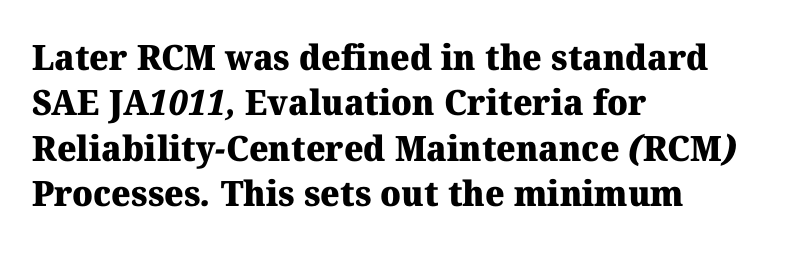
The image shows 35 px heavy serif type; set left-aligned, normal line spacing (1.3x), normal letter spacing, not underlined; medium stroke contrast and a medium x-height.
